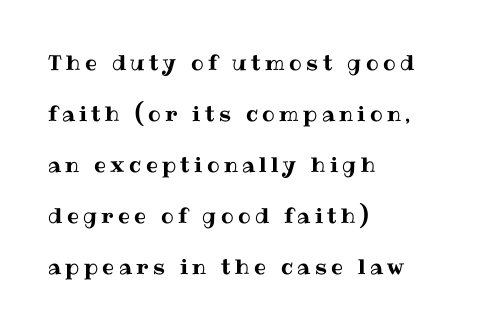
The image shows 21 px text type, upright; set left-aligned, loose line spacing (2.43x), unusually wide letter spacing (+0.21 em), not underlined.
